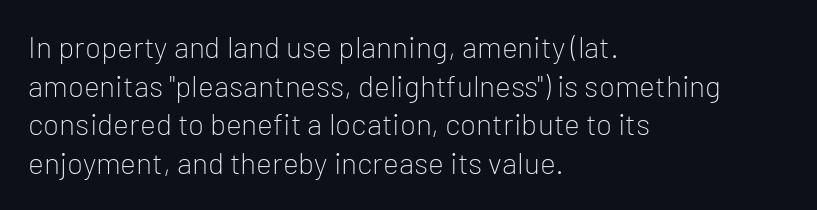
Q: Is the text bold? A: No.
Q: Is the text italic (slanted)? A: No, it is upright.
Q: Is the typeface a serif or a sans-serif typeface? A: Sans-serif.
Q: Is the text underlined? A: No.
Q: How is the paragraph aligned? A: Left-aligned.
Q: Is the spacing between letters normal or unusually wide? A: Normal.
Q: Is the spacing between lines tight, normal or loose? A: Normal.
Q: Width (condensed, normal, or wide)? A: Normal.
Q: Stroke contrast? A: Low.
Q: x-height? A: Medium.
Q: Monospaced? A: No.
